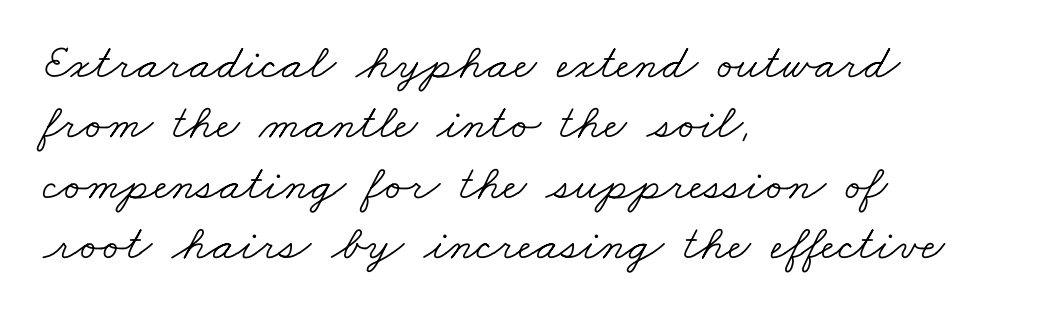
Ink coverage per letter is moderate at most. Glyph-to-glyph distance matches everyday printed text. Regarding serifs, this sample has them. The glyphs are unaccompanied by any horizontal stroke below them. This sample has the flowing, uneven cadence of proportional lettering.
